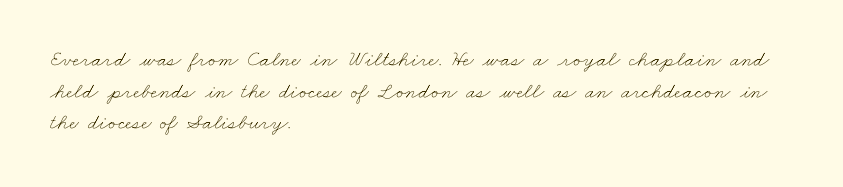
Stroke thickness stays within the range of a standard reading face or lighter. The gaps between neighbouring characters are ordinary and unremarkable. Plain, unruled lines of type. Each line starts at the same left margin while the right side varies. The leading is moderate, giving the passage an even texture.
